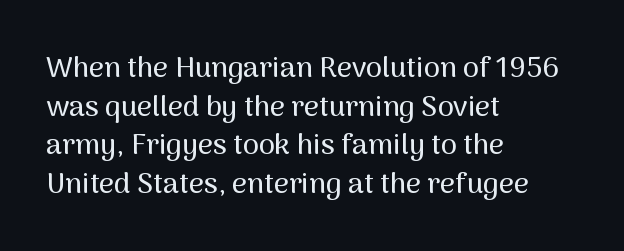
{"serif": "no", "italic": "no", "width": "normal", "stroke_contrast": "medium", "x_height": "medium", "monospaced": "no", "underline": "no", "align": "left", "line_spacing": "normal", "line_spacing_ratio": 1.33, "letter_spacing": "normal", "letter_spacing_em": 0.0, "glyph_px": 29}
